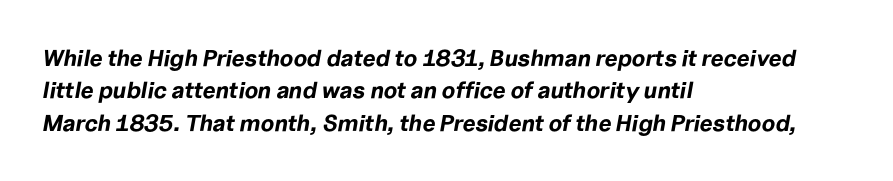
The image shows 23 px bold type, italic (leaning right); set left-aligned, normal line spacing (1.41x), normal letter spacing, not underlined.
